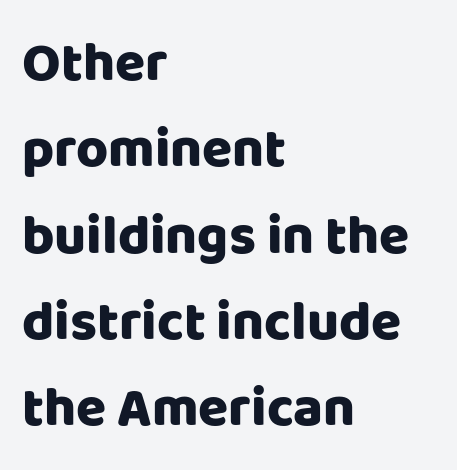
{"serif": "no", "italic": "no", "bold": "yes", "weight": "heavy", "width": "normal", "stroke_contrast": "low", "x_height": "large", "monospaced": "no", "underline": "no", "align": "left", "line_spacing": "normal", "line_spacing_ratio": 1.57, "letter_spacing": "normal", "letter_spacing_em": 0.0, "glyph_px": 55}
